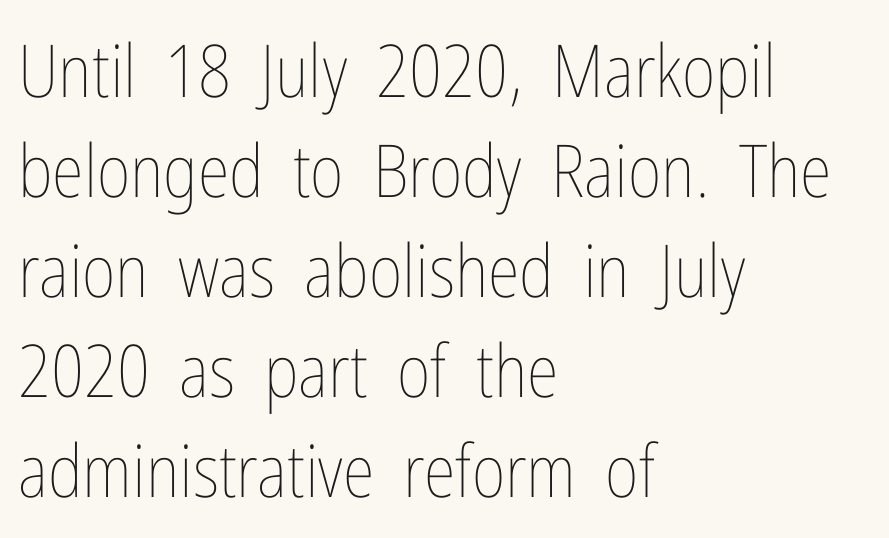
Q: Is the text bold? A: No.
Q: Is the text italic (slanted)? A: No, it is upright.
Q: Is the text underlined? A: No.
Q: How is the paragraph aligned? A: Left-aligned.
Q: Is the spacing between letters normal or unusually wide? A: Normal.
Q: Is the spacing between lines tight, normal or loose? A: Normal.
Q: Width (condensed, normal, or wide)? A: Condensed.
Q: Stroke contrast? A: Low.
Q: x-height? A: Medium.
Q: Monospaced? A: No.
